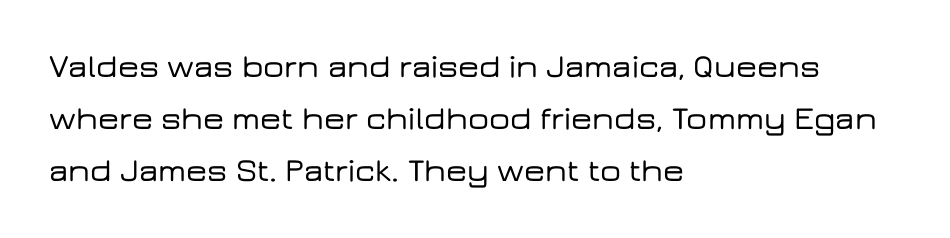
The image shows 33 px wide sans-serif type, upright; set left-aligned, normal line spacing (1.58x), normal letter spacing, not underlined; low stroke contrast and a medium x-height.
